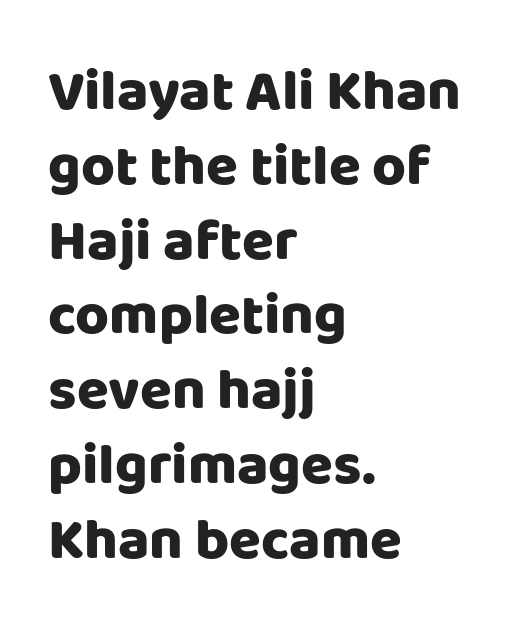
{"serif": "no", "italic": "no", "bold": "yes", "weight": "heavy", "width": "normal", "stroke_contrast": "low", "x_height": "large", "monospaced": "no", "underline": "no", "align": "left", "line_spacing": "normal", "line_spacing_ratio": 1.29, "letter_spacing": "normal", "letter_spacing_em": 0.0, "glyph_px": 58}
